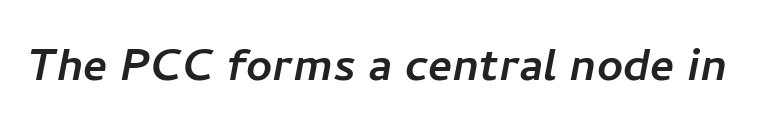
Looks like regular typesetting: each glyph gets only the width it needs. You can tell from the bare stems that sans-serif type was used. There is no visible air inserted between adjacent glyphs. The gap between lines stays unmarked.
